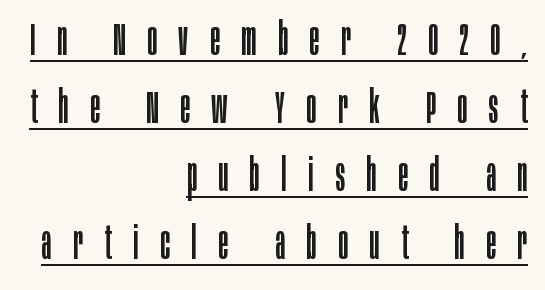
Q: Is the text bold? A: No.
Q: Is the text italic (slanted)? A: No, it is upright.
Q: Is the typeface a serif or a sans-serif typeface? A: Sans-serif.
Q: Is the text underlined? A: Yes.
Q: How is the paragraph aligned? A: Right-aligned.
Q: Is the spacing between letters normal or unusually wide? A: Unusually wide.
Q: Is the spacing between lines tight, normal or loose? A: Normal.
Q: Width (condensed, normal, or wide)? A: Condensed.
Q: Stroke contrast? A: Low.
Q: x-height? A: Large.
Q: Monospaced? A: No.
